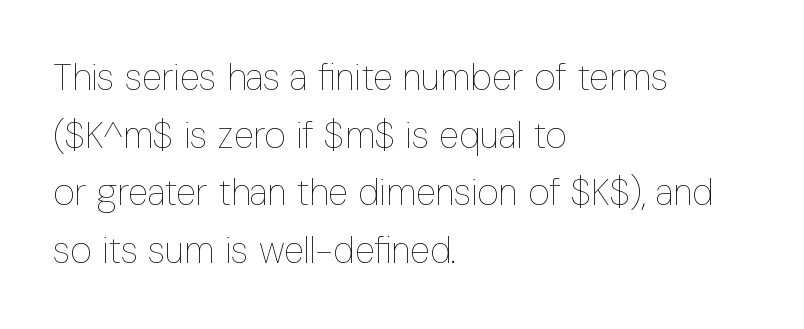
No italicization has been applied; the sample stays upright. Each letter keeps its own natural width here, so spacing adapts to shape. The setting favours the left margin, as ordinary paragraphs usually do. Clear beneath every line of the passage.
